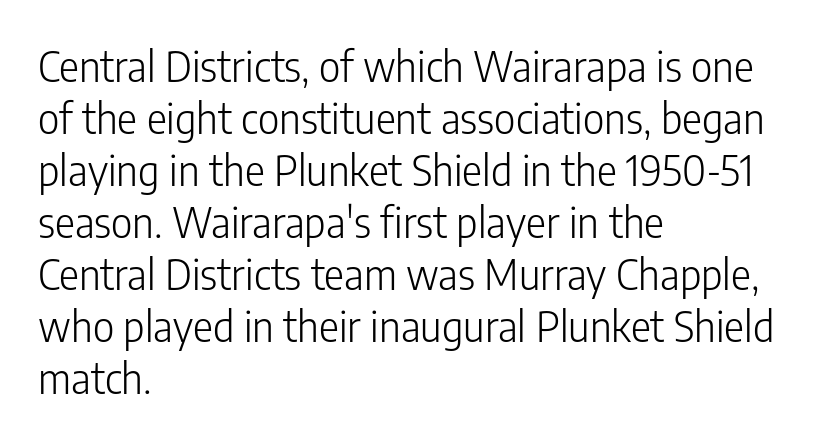
The image shows 42 px light, condensed sans-serif type, upright; set left-aligned, line spacing 1.24x, normal letter spacing, not underlined; low stroke contrast and a medium x-height.
